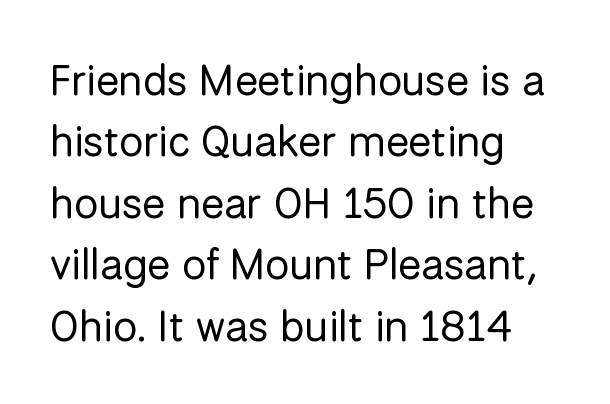
The image shows 43 px regular-weight sans-serif type, upright; set left-aligned, normal line spacing (1.43x), normal letter spacing, not underlined; low stroke contrast and a medium x-height.
